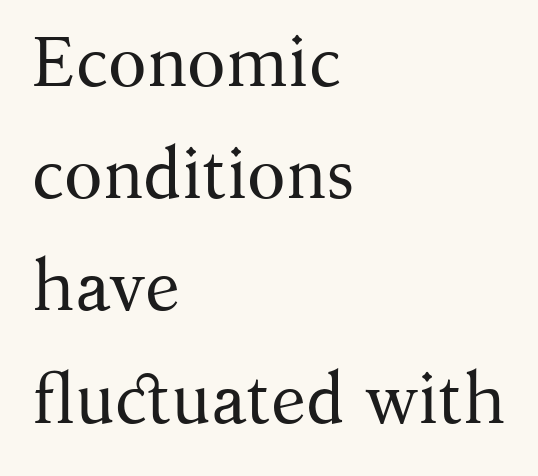
{"serif": "yes", "italic": "no", "bold": "no", "weight": "regular", "width": "normal", "stroke_contrast": "medium", "x_height": "medium", "monospaced": "no", "underline": "no", "align": "left", "line_spacing": "normal", "line_spacing_ratio": 1.58, "letter_spacing": "normal", "letter_spacing_em": 0.0, "glyph_px": 71}
